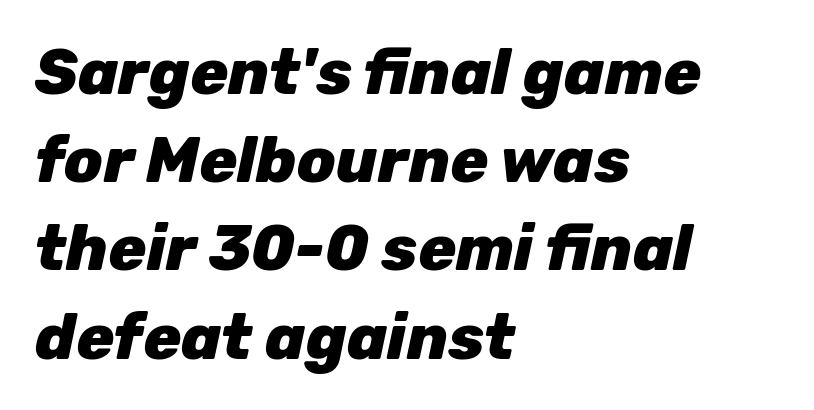
Q: Is the text bold? A: Yes.
Q: Is the text italic (slanted)? A: Yes, it leans right by about 12 degrees.
Q: Is the text underlined? A: No.
Q: How is the paragraph aligned? A: Left-aligned.
Q: Is the spacing between letters normal or unusually wide? A: Normal.
Q: Is the spacing between lines tight, normal or loose? A: Normal.
Q: Width (condensed, normal, or wide)? A: Normal.
Q: Stroke contrast? A: Low.
Q: x-height? A: Medium.
Q: Monospaced? A: No.
